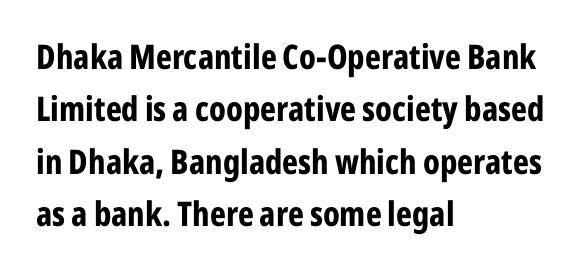
Its strokes are broad and dark, the hallmark of bold type. Leftover space on each line is placed entirely after the last word. Note the varied advance widths — an 'i' is clearly narrower than an 'm'. The gaps between neighbouring characters are ordinary and unremarkable.
